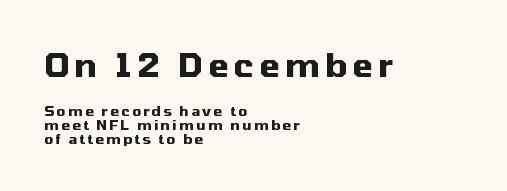
The image shows 33 px heavy sans-serif type, upright; set left-aligned, tight line spacing (0.97x), not underlined; the first (top) block is 2.36x larger; medium stroke contrast and a medium x-height.
